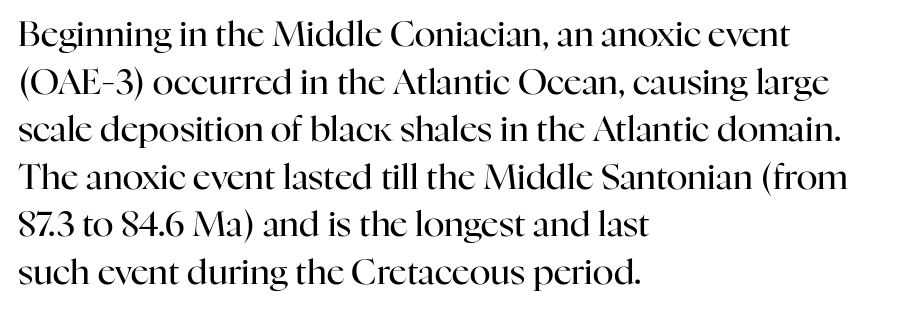
{"serif": "yes", "italic": "no", "bold": "no", "weight": "regular", "width": "normal", "stroke_contrast": "high", "x_height": "medium", "monospaced": "no", "underline": "no", "align": "left", "line_spacing": "normal", "line_spacing_ratio": 1.36, "letter_spacing": "normal", "letter_spacing_em": 0.0, "glyph_px": 35}
